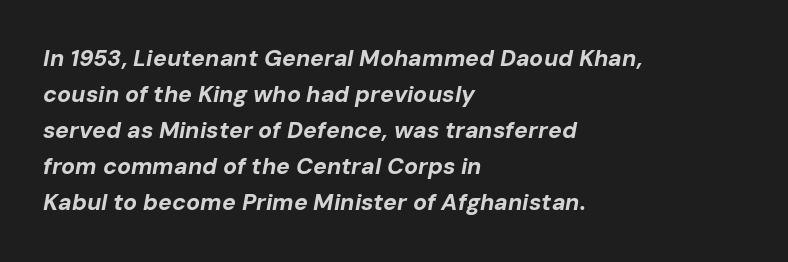
Q: Is the text bold? A: Yes.
Q: Is the text italic (slanted)? A: Yes, it leans right by about 10 degrees.
Q: Is the text underlined? A: No.
Q: How is the paragraph aligned? A: Left-aligned.
Q: Is the spacing between letters normal or unusually wide? A: Normal.
Q: Is the spacing between lines tight, normal or loose? A: Normal.
